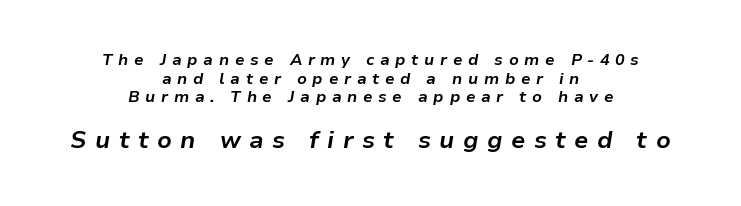
You'd pick this weight for a headline — it's a proper bold. Tall strokes in this sample are angled rather than plumb. The type is letterspaced generously, with wide tracking. Centered paragraph, ragged on both sides. Visually, the bottom section dominates because its glyphs are scaled up.
